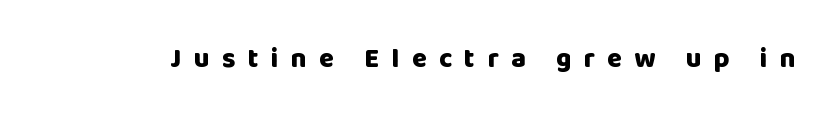
{"italic": "no", "bold": "yes", "underline": "no", "letter_spacing": "wide", "letter_spacing_em": 0.46, "glyph_px": 27}
